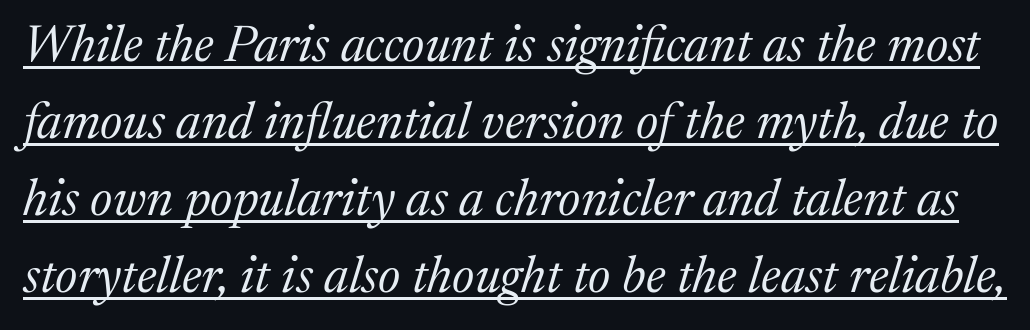
The image shows 51 px regular-weight serif type, italic (leaning right); set normal line spacing (1.51x), normal letter spacing, underlined; medium stroke contrast and a medium x-height.
